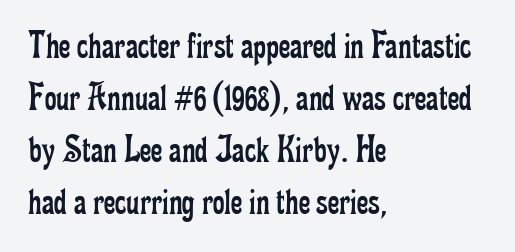
Is there much room between lines? A standard amount, neither cramped nor airy. Examine the stroke ends and you'll spot serifs. The passage shown is not underscored anywhere. Each letter keeps its own natural width here, so spacing adapts to shape. In terms of posture, this sample is upright.
